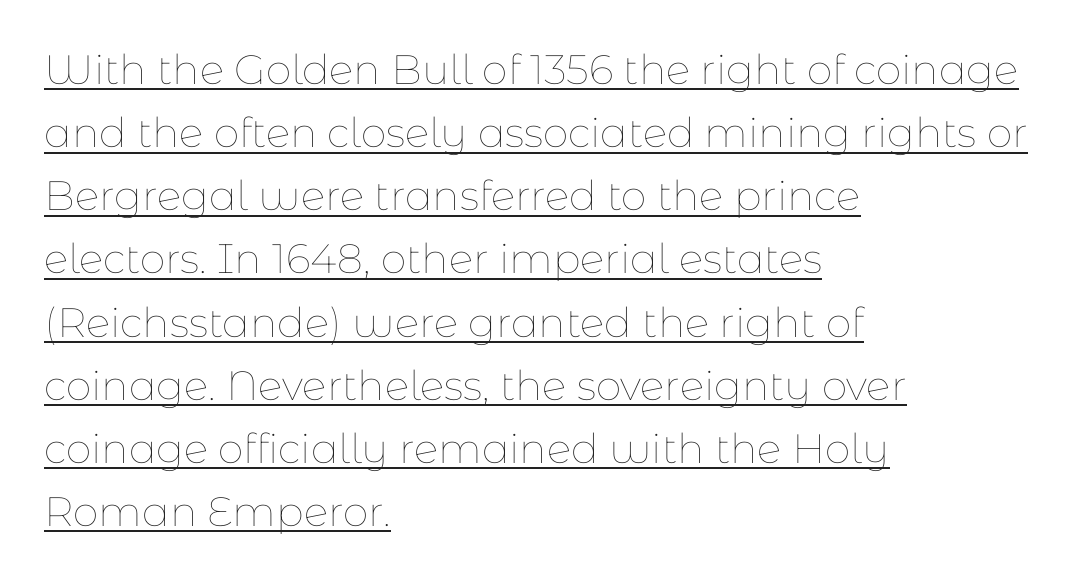
{"italic": "no", "bold": "no", "weight": "thin", "width": "normal", "stroke_contrast": "low", "x_height": "medium", "monospaced": "no", "underline": "yes", "align": "left", "line_spacing": "normal", "line_spacing_ratio": 1.54, "letter_spacing": "normal", "letter_spacing_em": 0.0, "glyph_px": 41}
